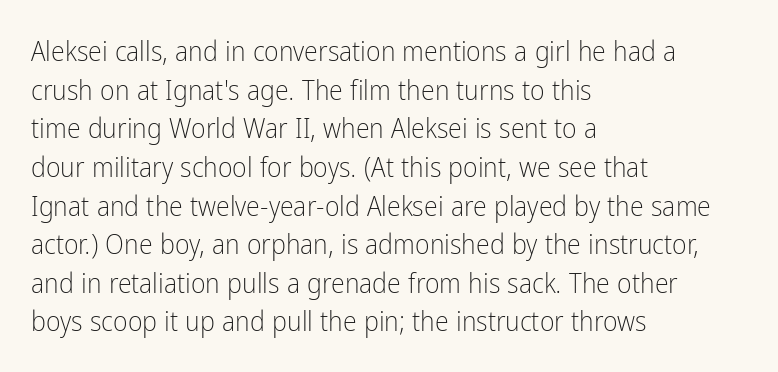
Q: Is the text bold? A: No.
Q: Is the text italic (slanted)? A: No, it is upright.
Q: Is the typeface a serif or a sans-serif typeface? A: Sans-serif.
Q: Is the text underlined? A: No.
Q: How is the paragraph aligned? A: Left-aligned.
Q: Is the spacing between letters normal or unusually wide? A: Normal.
Q: Is the spacing between lines tight, normal or loose? A: Normal.
Q: Width (condensed, normal, or wide)? A: Condensed.
Q: Stroke contrast? A: Low.
Q: x-height? A: Medium.
Q: Monospaced? A: No.
